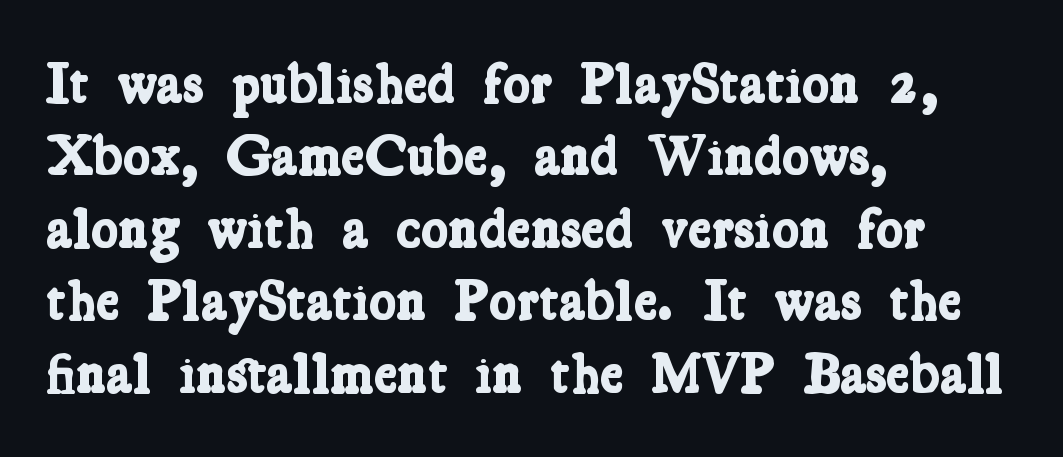
The image shows 57 px bold, condensed serif type; set left-aligned, normal line spacing (1.27x), normal letter spacing, not underlined; low stroke contrast and a medium x-height.
